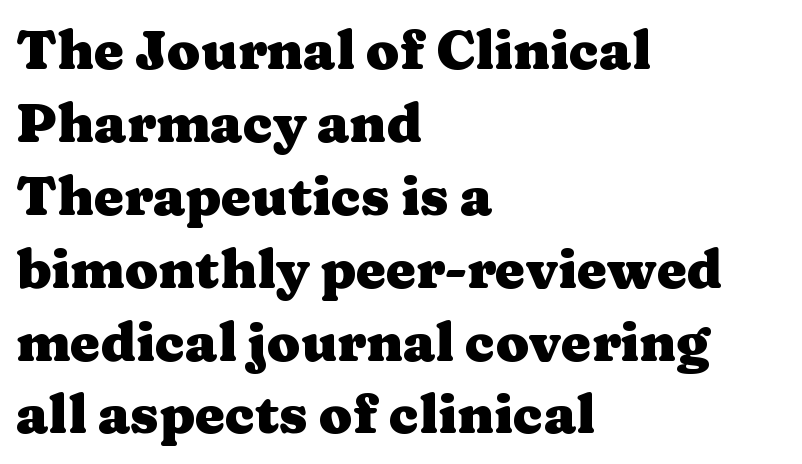
Tracking value appears to be zero — textbook default spacing. The passage shown is typed in a proportional face where columns would drift. The typesetter chose a ragged-right arrangement here. Heavy, bold letterforms. In terms of posture, this sample is upright.
